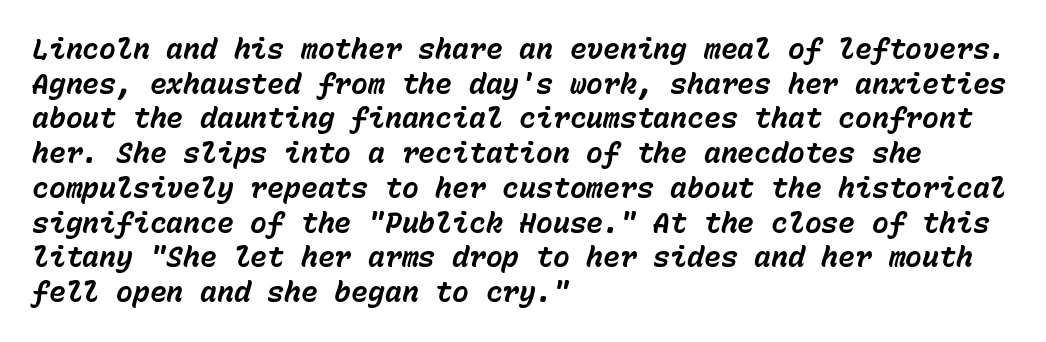
The image shows 28 px bold type, italic (leaning right), monospaced; set left-aligned, line spacing 1.24x, normal letter spacing, not underlined; low stroke contrast and a medium x-height.
